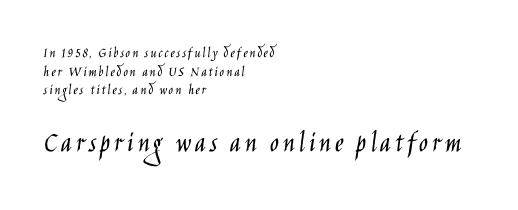
The image shows 30 px light, condensed sans-serif type; set left-aligned, line spacing 1.24x, not underlined; the second (bottom) block is 2.0x larger; low stroke contrast and a large x-height.
